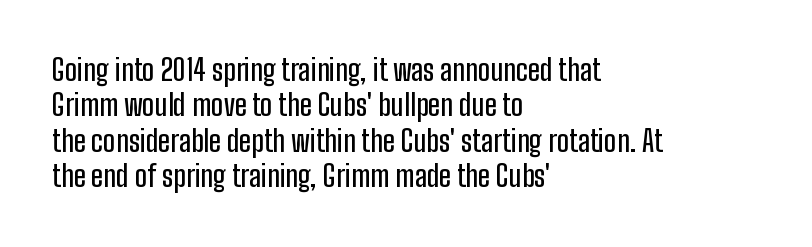
The image shows 29 px condensed sans-serif type, upright; set left-aligned, line spacing 1.22x, normal letter spacing, not underlined; low stroke contrast and a medium x-height.
